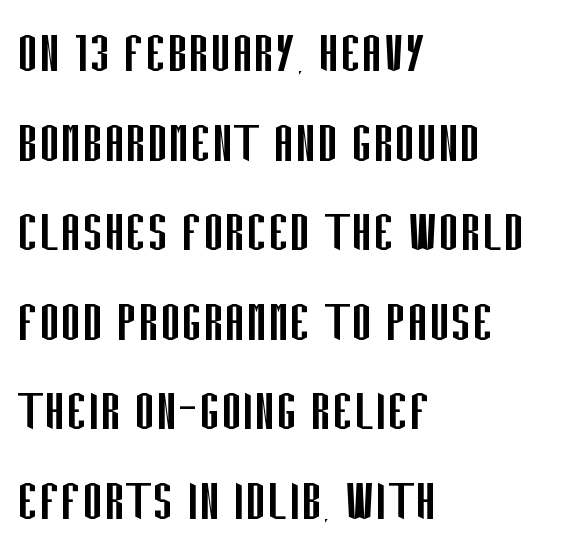
Is the type heavy? It reads as light-to-regular instead. Ordinary non-slanted type is in use. Letterform terminals end flat and unadorned throughout the passage. The leading is moderate, giving the passage an even texture. Words float on clear page, feet unadorned. A typesetter would call this zero additional tracking.
